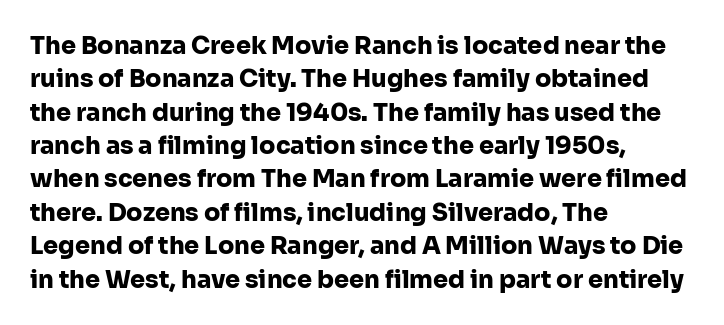
{"italic": "no", "bold": "yes", "underline": "no", "align": "left", "line_spacing": "normal", "line_spacing_ratio": 1.39, "letter_spacing": "normal", "letter_spacing_em": 0.0, "glyph_px": 24}
